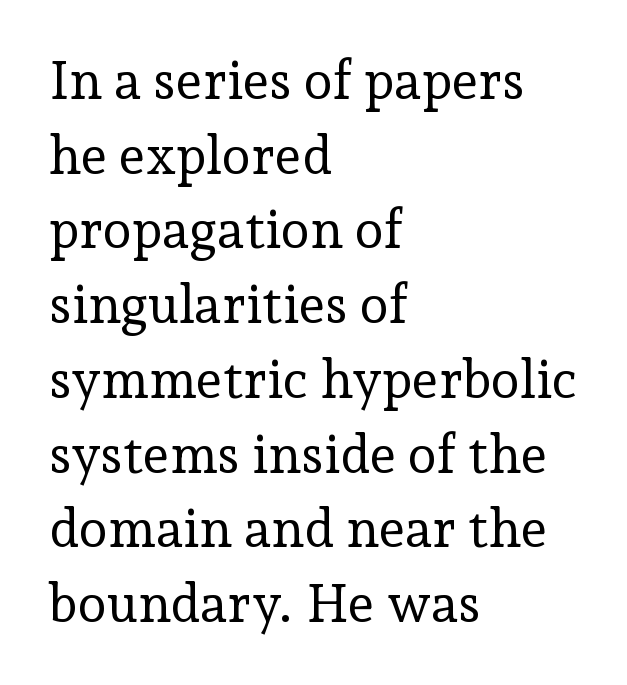
Varying glyph widths throughout — classic text-font behaviour. Observe the serifs anchoring each vertical stroke in this sample. Check under the words: just untouched page. What stands out about the letter spacing? Nothing — it is the standard amount.
